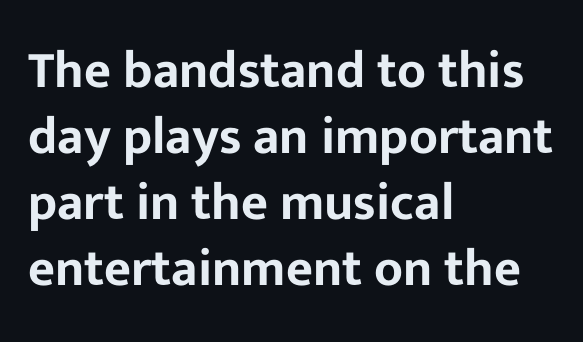
{"serif": "no", "italic": "no", "width": "normal", "stroke_contrast": "low", "x_height": "medium", "monospaced": "no", "underline": "no", "align": "left", "line_spacing": "normal", "line_spacing_ratio": 1.27, "letter_spacing": "normal", "letter_spacing_em": 0.0, "glyph_px": 52}
